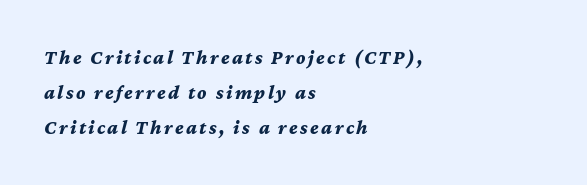
{"italic": "yes", "lean": "right", "slant_degrees": 12, "bold": "yes", "underline": "no", "align": "left", "line_spacing_ratio": 1.76, "glyph_px": 20}
